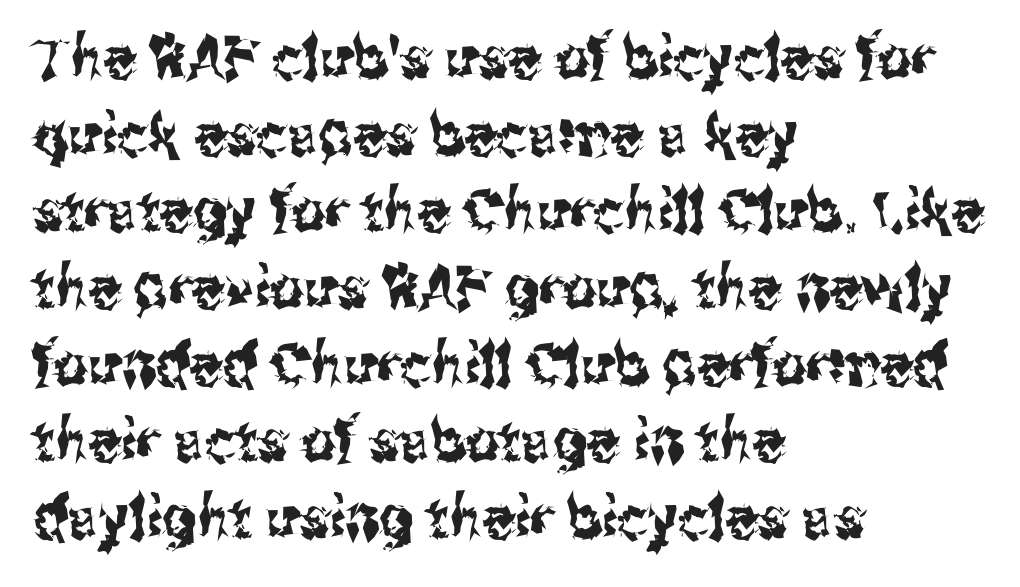
Is this a sans? Yes — the strokes have no serifs. In terms of posture, this sample is upright. Varying glyph widths throughout — classic text-font behaviour. Which margin do the lines hug? The left one — the right edge is uneven.
